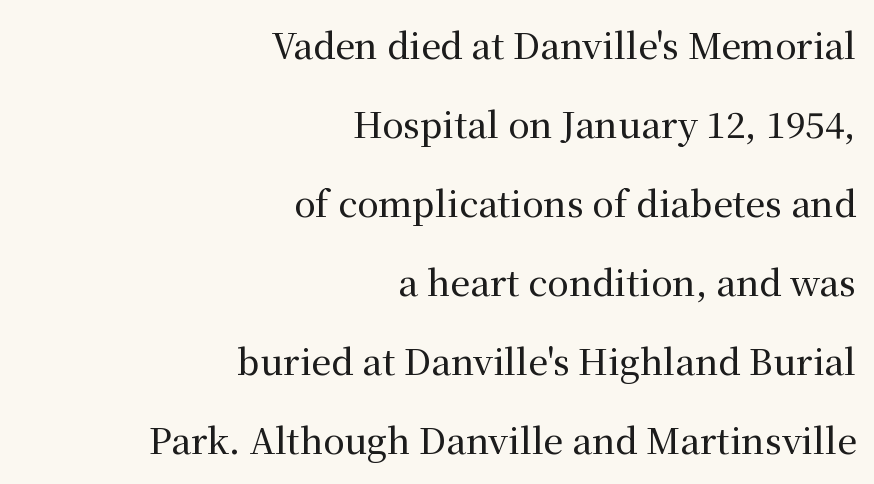
{"serif": "yes", "italic": "no", "width": "normal", "stroke_contrast": "medium", "x_height": "medium", "monospaced": "no", "underline": "no", "align": "right", "line_spacing": "loose", "line_spacing_ratio": 2.26, "letter_spacing": "normal", "letter_spacing_em": 0.0, "glyph_px": 35}
